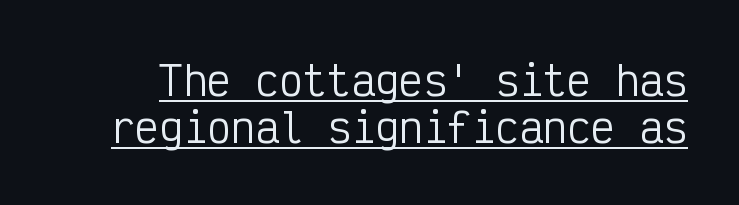
The image shows 40 px regular-weight, condensed sans-serif type, upright, monospaced; set line spacing 1.17x, normal letter spacing, underlined; low stroke contrast and a medium x-height.
